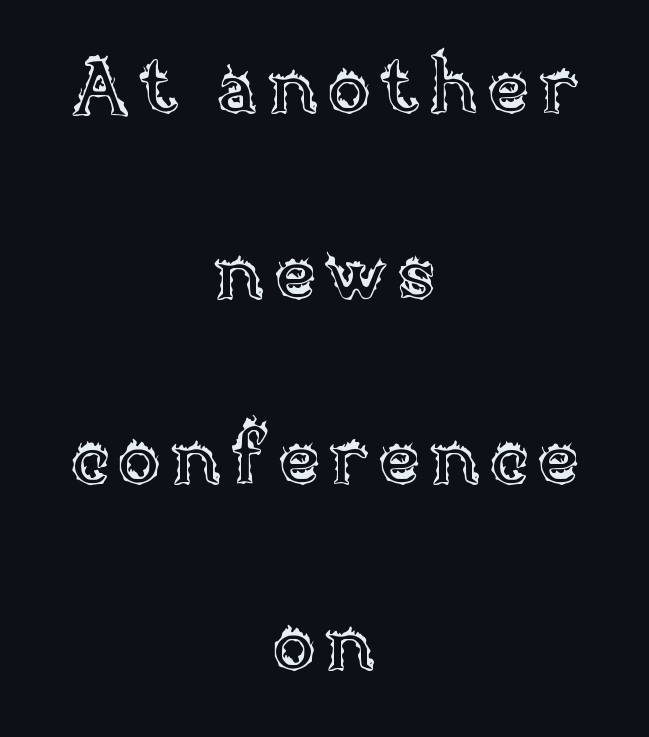
{"italic": "no", "width": "normal", "x_height": "large", "monospaced": "no", "underline": "no", "align": "center", "line_spacing": "loose", "line_spacing_ratio": 2.41, "glyph_px": 77}
